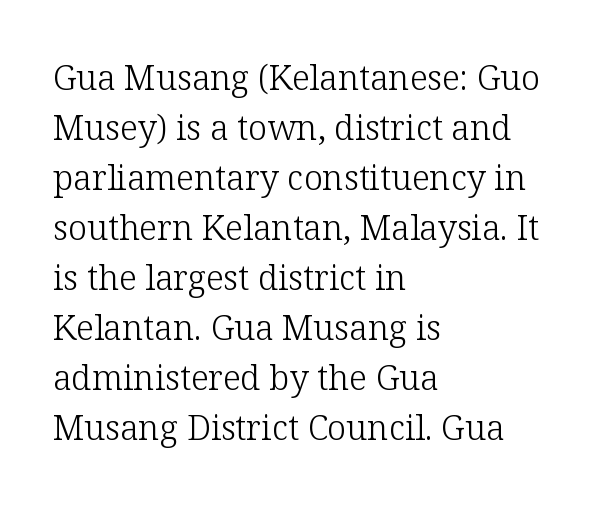
{"serif": "yes", "italic": "no", "bold": "no", "weight": "light", "width": "normal", "stroke_contrast": "low", "x_height": "medium", "monospaced": "no", "underline": "no", "align": "left", "line_spacing": "normal", "line_spacing_ratio": 1.47, "letter_spacing": "normal", "letter_spacing_em": 0.0, "glyph_px": 34}
